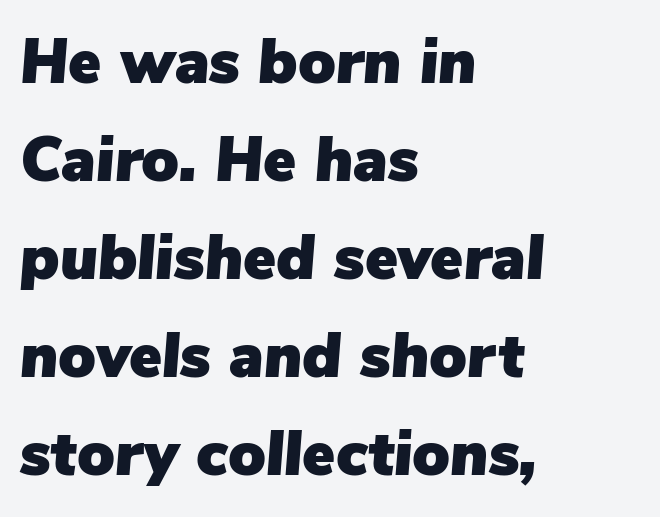
{"italic": "yes", "lean": "right", "slant_degrees": 5, "width": "normal", "stroke_contrast": "low", "x_height": "medium", "monospaced": "no", "underline": "no", "align": "left", "line_spacing": "normal", "line_spacing_ratio": 1.58, "letter_spacing": "normal", "letter_spacing_em": 0.0, "glyph_px": 62}
